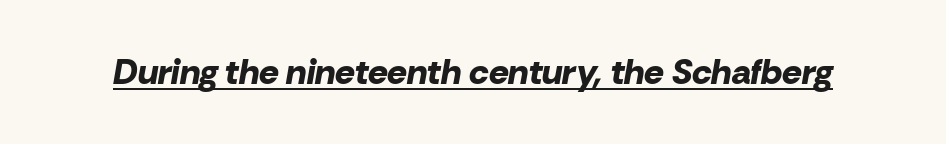
Q: Is the text bold? A: Yes.
Q: Is the text italic (slanted)? A: Yes, it leans right by about 10 degrees.
Q: Is the text underlined? A: Yes.
Q: Is the spacing between letters normal or unusually wide? A: Normal.
Q: Width (condensed, normal, or wide)? A: Normal.
Q: Stroke contrast? A: Low.
Q: x-height? A: Medium.
Q: Monospaced? A: No.
